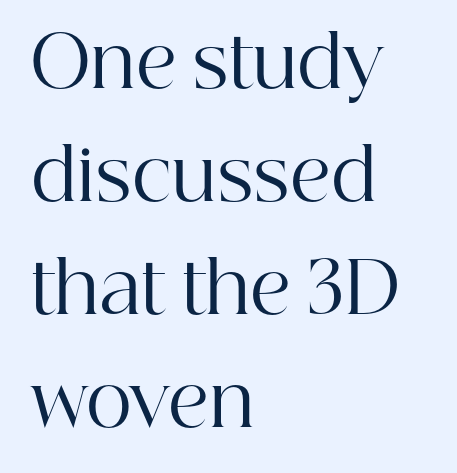
{"serif": "yes", "italic": "no", "bold": "no", "weight": "regular", "width": "normal", "stroke_contrast": "high", "x_height": "medium", "monospaced": "no", "underline": "no", "align": "left", "line_spacing": "normal", "line_spacing_ratio": 1.59, "letter_spacing": "normal", "letter_spacing_em": 0.0, "glyph_px": 71}
